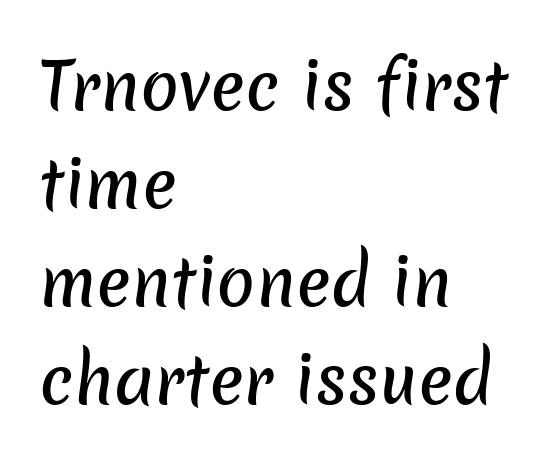
{"serif": "no", "width": "normal", "stroke_contrast": "low", "x_height": "medium", "monospaced": "no", "underline": "no", "align": "left", "line_spacing": "normal", "line_spacing_ratio": 1.53, "letter_spacing": "normal", "letter_spacing_em": 0.0, "glyph_px": 64}
